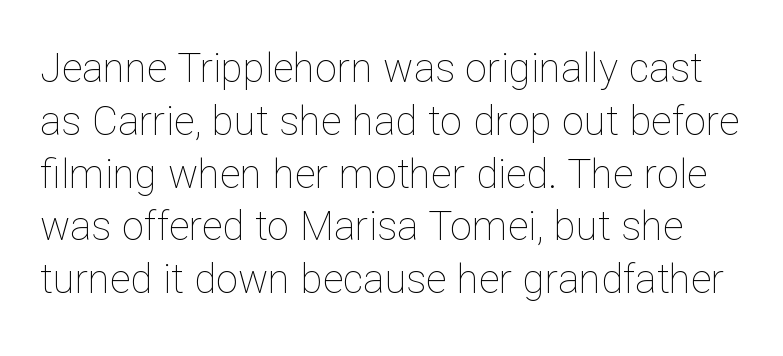
Q: Is the text bold? A: No.
Q: Is the text italic (slanted)? A: No, it is upright.
Q: Is the text underlined? A: No.
Q: Is the spacing between letters normal or unusually wide? A: Normal.
Q: Is the spacing between lines tight, normal or loose? A: Normal.
Q: Width (condensed, normal, or wide)? A: Normal.
Q: Stroke contrast? A: Low.
Q: x-height? A: Medium.
Q: Monospaced? A: No.
